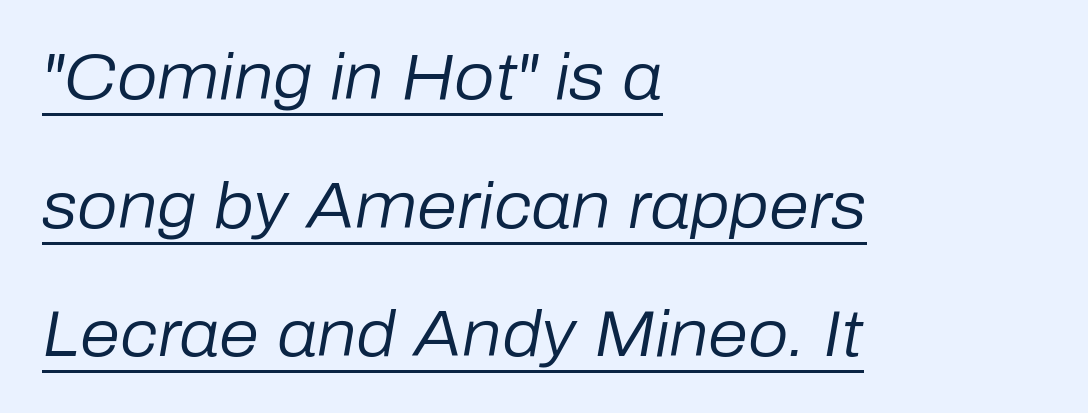
Q: Is the text bold? A: No.
Q: Is the text italic (slanted)? A: Yes, it leans right by about 10 degrees.
Q: Is the text underlined? A: Yes.
Q: How is the paragraph aligned? A: Left-aligned.
Q: Is the spacing between letters normal or unusually wide? A: Normal.
Q: Is the spacing between lines tight, normal or loose? A: Loose.
Q: Width (condensed, normal, or wide)? A: Normal.
Q: Stroke contrast? A: Low.
Q: x-height? A: Medium.
Q: Monospaced? A: No.
